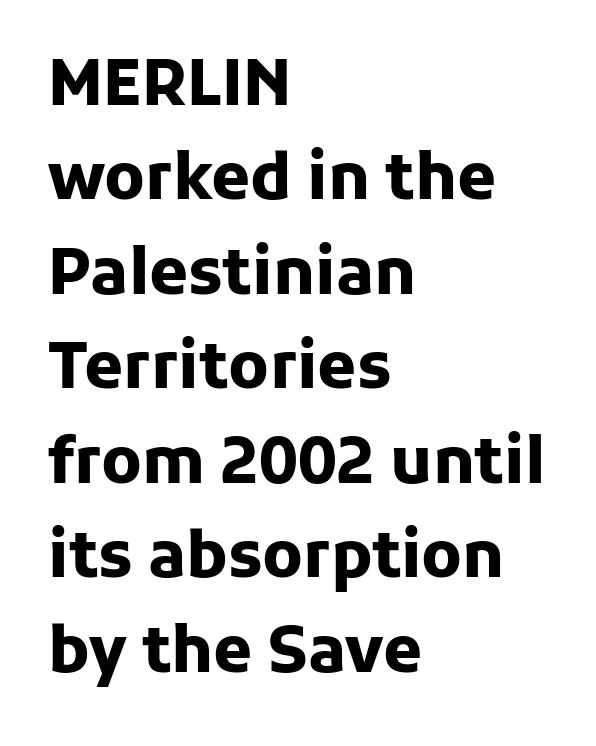
Q: Is the text bold? A: Yes.
Q: Is the text italic (slanted)? A: No, it is upright.
Q: Is the typeface a serif or a sans-serif typeface? A: Sans-serif.
Q: Is the text underlined? A: No.
Q: How is the paragraph aligned? A: Left-aligned.
Q: Is the spacing between letters normal or unusually wide? A: Normal.
Q: Is the spacing between lines tight, normal or loose? A: Normal.
Q: Width (condensed, normal, or wide)? A: Normal.
Q: Stroke contrast? A: Low.
Q: x-height? A: Medium.
Q: Monospaced? A: No.
